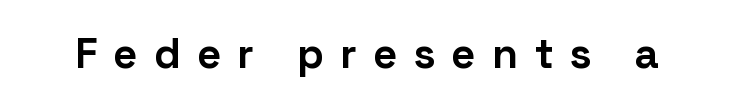
The letterforms stand isolated, each surrounded by extra space. Vertical strokes here are truly vertical. Heavy-handed strokes throughout: this text is bold. The glyphs are unaccompanied by any horizontal stroke below them. A sans-serif font was chosen for this passage. Looks like regular typesetting: each glyph gets only the width it needs.
